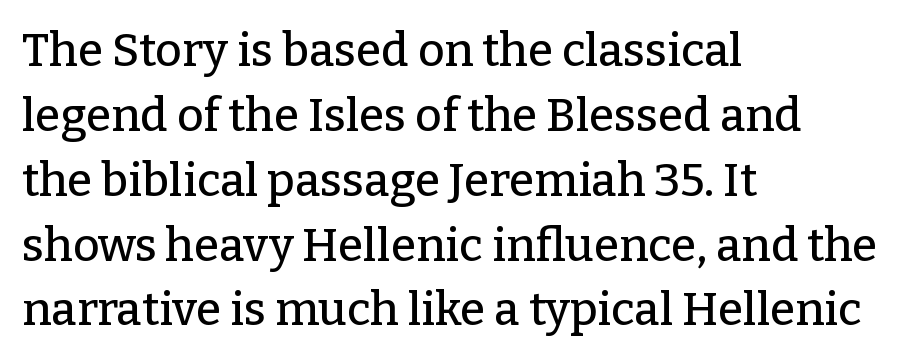
The image shows 46 px serif type, upright; set left-aligned, normal line spacing (1.41x), normal letter spacing, not underlined; low stroke contrast and a medium x-height.
